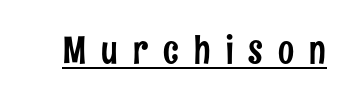
The image shows 38 px condensed sans-serif type, upright; set unusually wide letter spacing (+0.4 em), underlined; low stroke contrast and a medium x-height.
